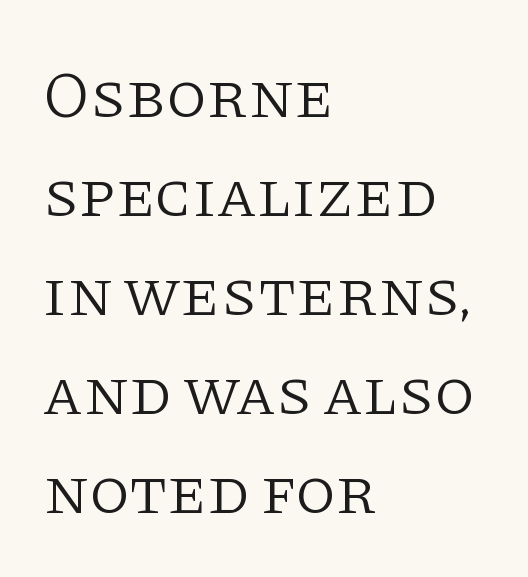
The paragraph has a hard left edge and a soft right edge. The horizontal fit of the characters is conventional and even. Descenders are the only things crossing below the line. Quick note: not italic, upright.
